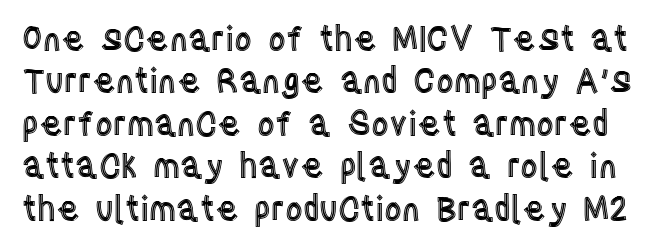
Has an underline been added? It has not. Varying glyph widths throughout — classic text-font behaviour. Designer's note — italics off, roman on. Leading: standard. The gaps between neighbouring characters are ordinary and unremarkable.
